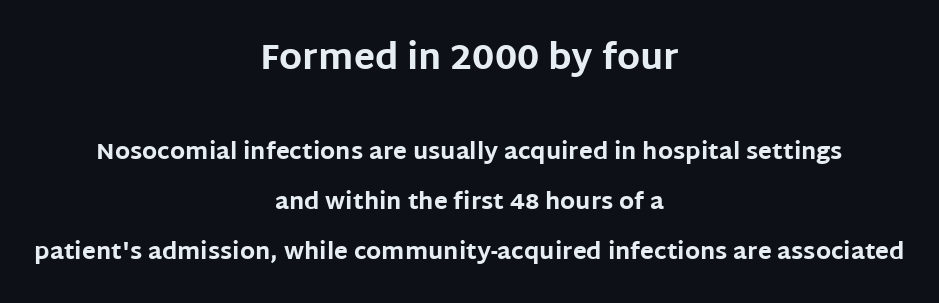
{"serif": "no", "italic": "no", "bold": "yes", "weight": "bold", "width": "normal", "stroke_contrast": "low", "x_height": "large", "monospaced": "no", "underline": "no", "align": "center", "line_spacing": "loose", "line_spacing_ratio": 2.17, "letter_spacing": "normal", "letter_spacing_em": 0.0, "larger_block": "first", "size_ratio": 1.52, "glyph_px": 35}
